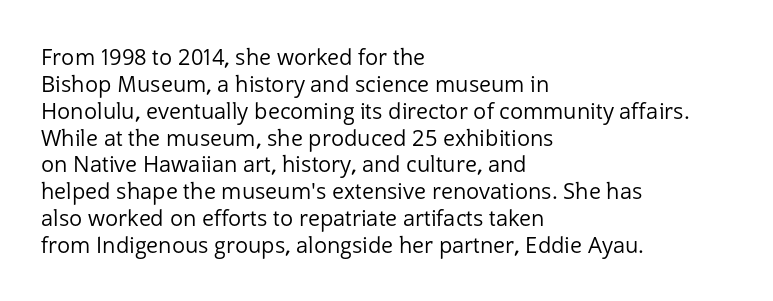
The image shows 22 px text type, upright; set left-aligned, line spacing 1.22x, normal letter spacing, not underlined.
